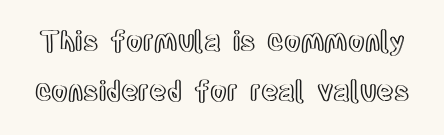
Q: Is the text italic (slanted)? A: No, it is upright.
Q: Is the text underlined? A: No.
Q: Is the spacing between letters normal or unusually wide? A: Normal.
